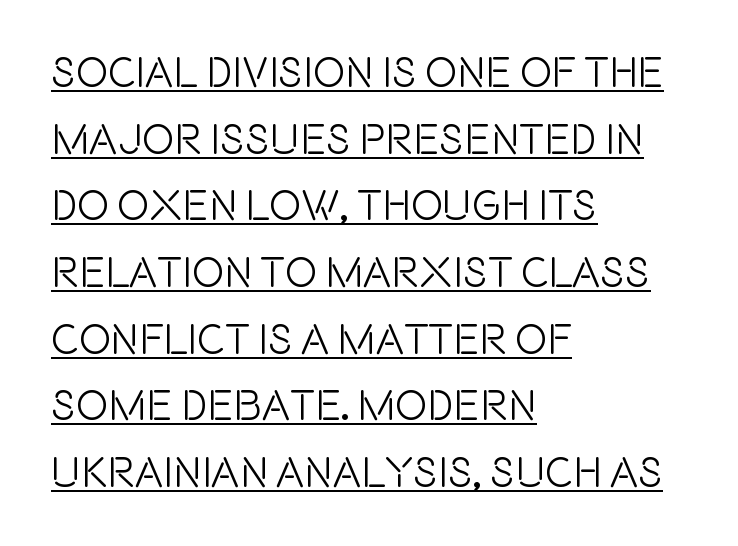
Q: Is the text italic (slanted)? A: No, it is upright.
Q: Is the typeface a serif or a sans-serif typeface? A: Sans-serif.
Q: Is the text underlined? A: Yes.
Q: How is the paragraph aligned? A: Left-aligned.
Q: Is the spacing between letters normal or unusually wide? A: Normal.
Q: Is the spacing between lines tight, normal or loose? A: Normal.
Q: Width (condensed, normal, or wide)? A: Condensed.
Q: x-height? A: Large.
Q: Monospaced? A: No.
